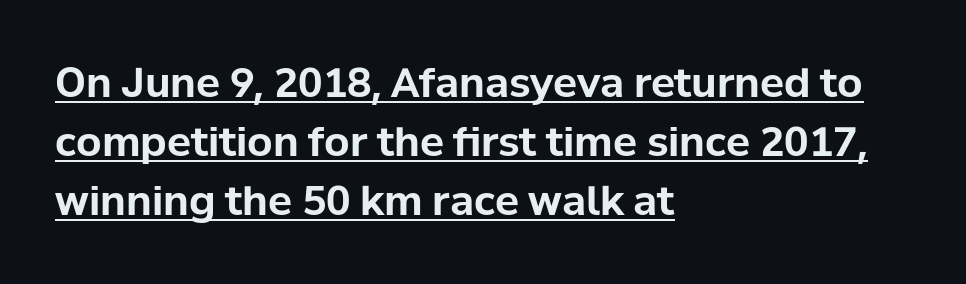
The image shows 40 px bold sans-serif type, upright; set left-aligned, normal line spacing (1.48x), normal letter spacing, underlined; low stroke contrast and a medium x-height.
